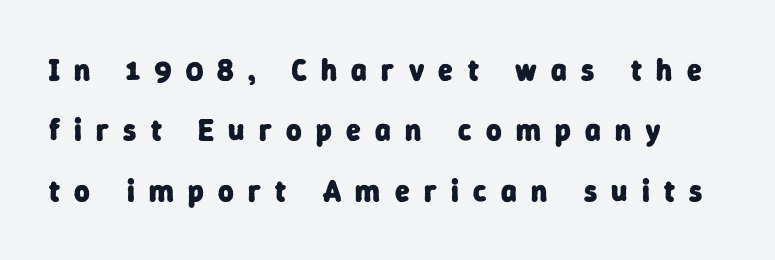
Clear beneath every line of the passage. You could not count columns in this text — the font is proportionally spaced. A typesetter would call this heavily tracked-out type. Observe the absence of serifs on each vertical stroke in this sample. The line-height multiplier appears high, well above default.
